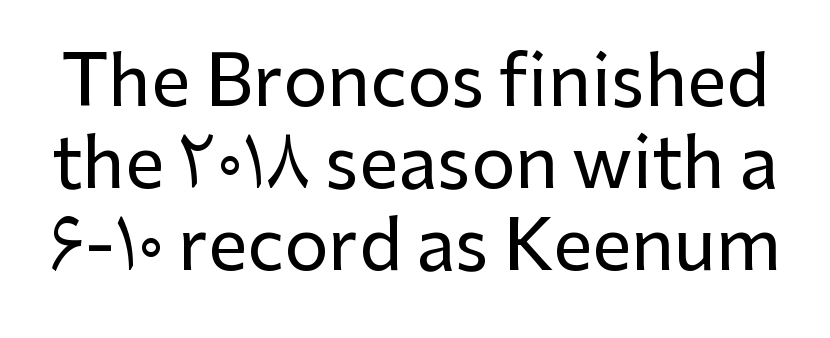
The image shows 70 px sans-serif type, upright; set line spacing 1.17x, normal letter spacing, not underlined; low stroke contrast and a medium x-height.
